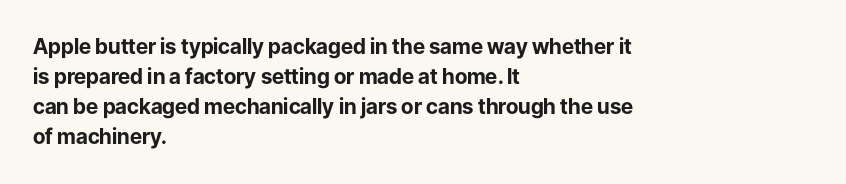
{"italic": "no", "bold": "yes", "underline": "no", "align": "left", "line_spacing": "normal", "line_spacing_ratio": 1.43, "letter_spacing": "normal", "letter_spacing_em": 0.0, "glyph_px": 21}
